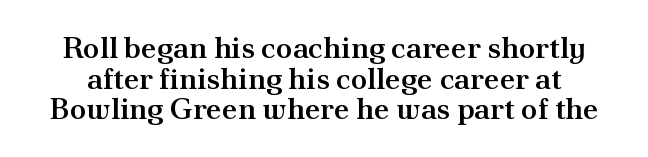
The image shows 30 px semibold serif type, upright; set tight line spacing (1.02x), normal letter spacing, not underlined; medium stroke contrast and a small x-height.
